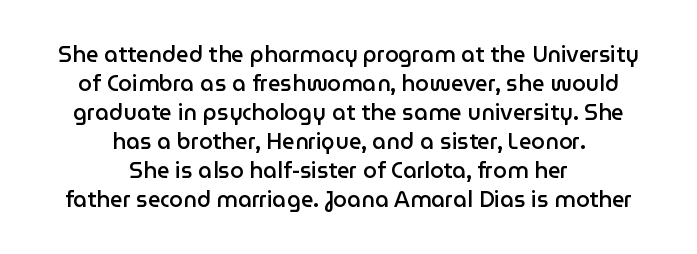
{"italic": "no", "bold": "semi", "underline": "no", "align": "center", "line_spacing": "normal", "line_spacing_ratio": 1.32, "letter_spacing": "normal", "letter_spacing_em": 0.0, "glyph_px": 22}
